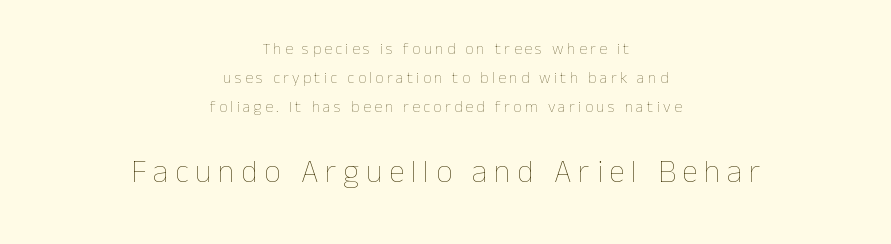
Character size in the trailing block exceeds that of the leading block. No word sits above an underline. The type is letterspaced generously, with wide tracking. The letters stand upright; this is a roman face. Think of a printed novel: that variable character pitch is what you see here.
